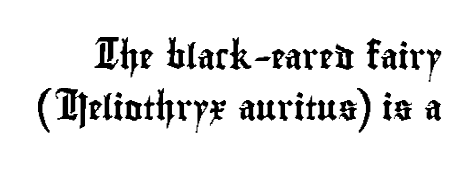
The image shows 25 px text type, upright; set loose line spacing (2.05x), normal letter spacing, not underlined.
